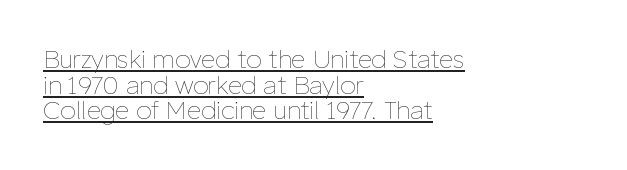
{"italic": "no", "bold": "no", "underline": "yes", "align": "left", "line_spacing": "tight", "line_spacing_ratio": 1.03, "letter_spacing": "normal", "letter_spacing_em": 0.0, "glyph_px": 25}
